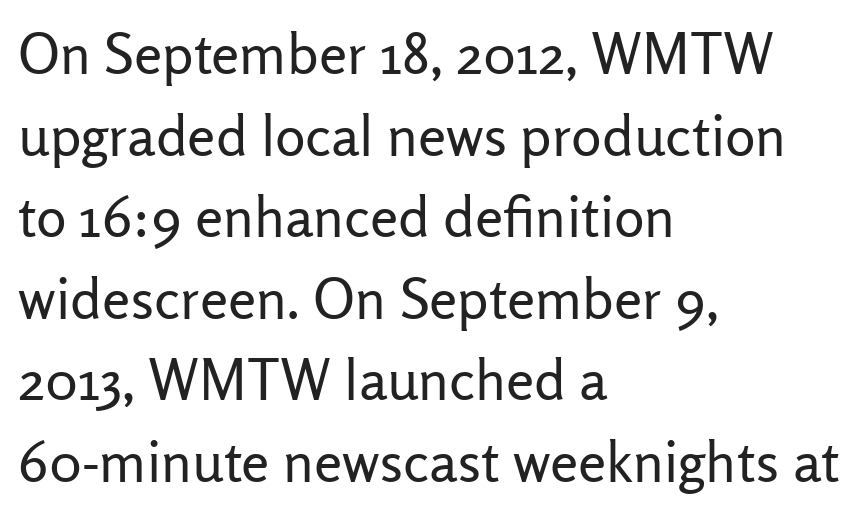
The specimen omits any rule beneath the text block's lines. Caption: multi-line text, flush left, ragged right. The face used here is rendered with its standard letterfit. Think of a printed novel: that variable character pitch is what you see here. Heaviness? Minimal to ordinary, like unemphasized prose. The axis of the letterforms is exactly vertical.
